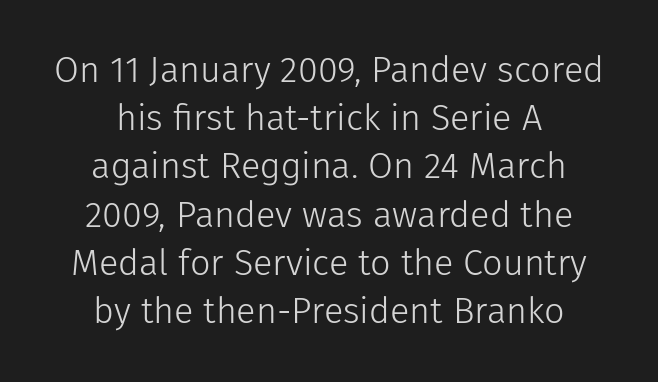
Q: Is the text bold? A: No.
Q: Is the text italic (slanted)? A: No, it is upright.
Q: Is the typeface a serif or a sans-serif typeface? A: Sans-serif.
Q: Is the text underlined? A: No.
Q: How is the paragraph aligned? A: Centered.
Q: Is the spacing between letters normal or unusually wide? A: Normal.
Q: Is the spacing between lines tight, normal or loose? A: Normal.
Q: Width (condensed, normal, or wide)? A: Normal.
Q: Stroke contrast? A: Low.
Q: x-height? A: Medium.
Q: Monospaced? A: No.
